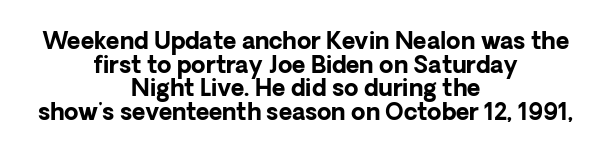
{"italic": "no", "bold": "yes", "underline": "no", "align": "center", "line_spacing": "tight", "line_spacing_ratio": 1.03, "letter_spacing": "normal", "letter_spacing_em": 0.0, "glyph_px": 23}
